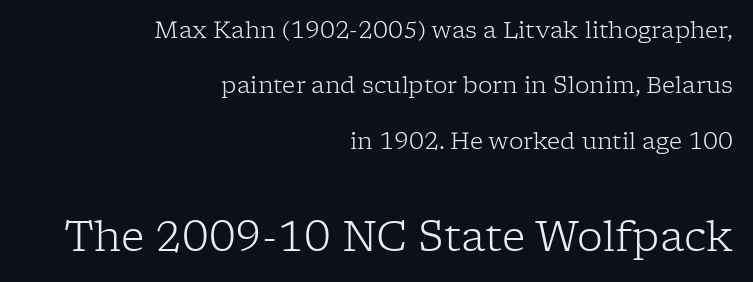
Heaviness? Minimal to ordinary, like unemphasized prose. Is the letter spacing exaggerated? No — it looks like the ordinary default. This block would shrink considerably if given ordinary leading; it's expanded now. Check the space under the baseline: it is left empty. Is the lower block the larger one? Yes — the lower block carries the bigger type. Note: serifs present on the glyphs.
